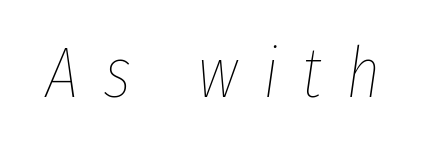
The image shows 72 px thin, condensed type, italic (leaning right); set unusually wide letter spacing (+0.34 em), not underlined; low stroke contrast and a medium x-height.
